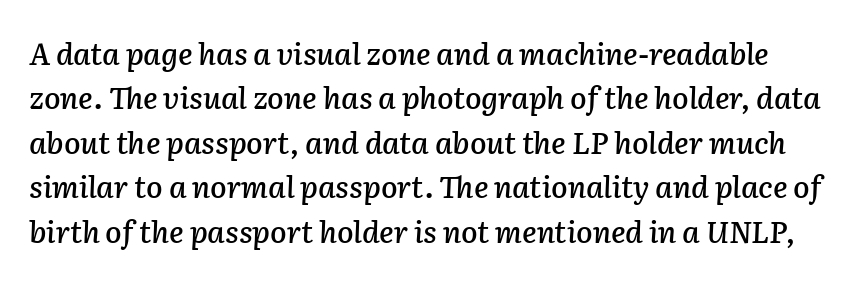
{"italic": "yes", "lean": "right", "slant_degrees": 2, "width": "normal", "stroke_contrast": "low", "x_height": "medium", "monospaced": "no", "underline": "no", "line_spacing": "normal", "line_spacing_ratio": 1.48, "letter_spacing": "normal", "letter_spacing_em": 0.0, "glyph_px": 30}
